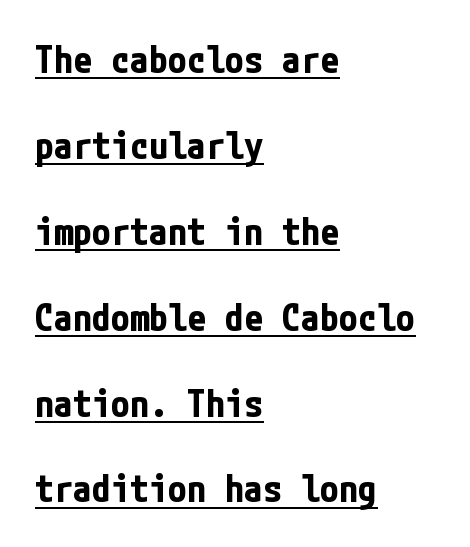
{"serif": "no", "italic": "no", "bold": "yes", "weight": "bold", "width": "condensed", "stroke_contrast": "low", "x_height": "medium", "underline": "yes", "align": "left", "line_spacing": "loose", "line_spacing_ratio": 2.26, "letter_spacing": "normal", "letter_spacing_em": 0.0, "glyph_px": 38}
